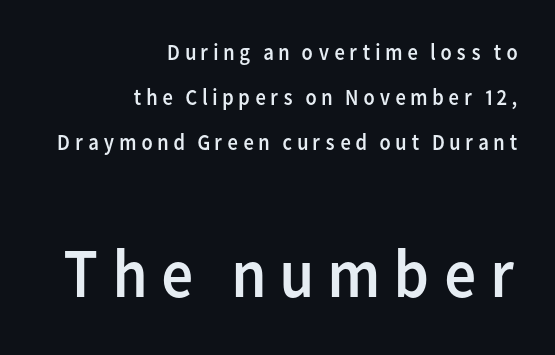
Q: Is the text bold? A: No.
Q: Is the text italic (slanted)? A: No, it is upright.
Q: Is the typeface a serif or a sans-serif typeface? A: Sans-serif.
Q: Is the text underlined? A: No.
Q: How is the paragraph aligned? A: Right-aligned.
Q: Is the spacing between lines tight, normal or loose? A: Loose.
Q: Which block of text is set in a larger size, the first (top) or the second (bottom)? A: The second (bottom) one.
Q: Width (condensed, normal, or wide)? A: Normal.
Q: Stroke contrast? A: Low.
Q: x-height? A: Medium.
Q: Monospaced? A: No.
